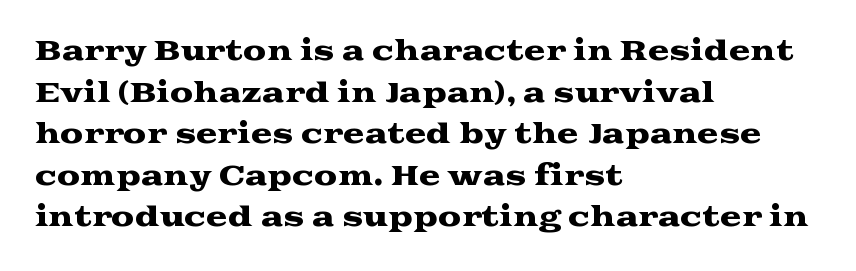
Q: Is the text italic (slanted)? A: No, it is upright.
Q: Is the text underlined? A: No.
Q: How is the paragraph aligned? A: Left-aligned.
Q: Is the spacing between letters normal or unusually wide? A: Normal.
Q: Is the spacing between lines tight, normal or loose? A: Normal.
